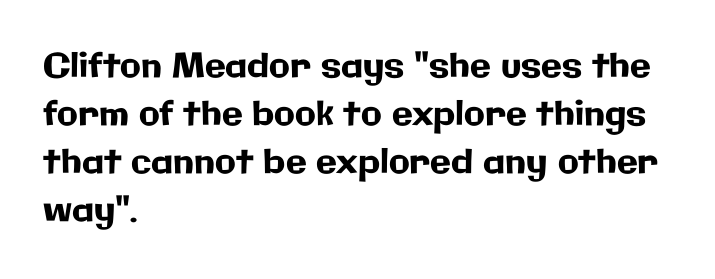
Do the characters align in a grid? No, the font is proportional. Tracking here is standard; glyphs follow each other at the usual distance. Type without underlining. Font category for this specimen: sans-serif. A student would call this left alignment; a typographer would say flush left, rag right.
